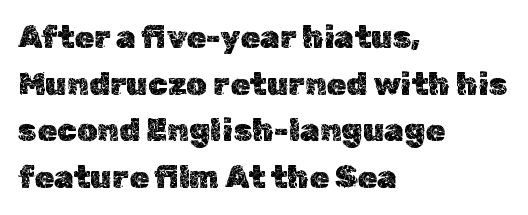
The image shows 32 px text type, upright; set left-aligned, normal line spacing (1.46x), normal letter spacing, not underlined; a medium x-height.
